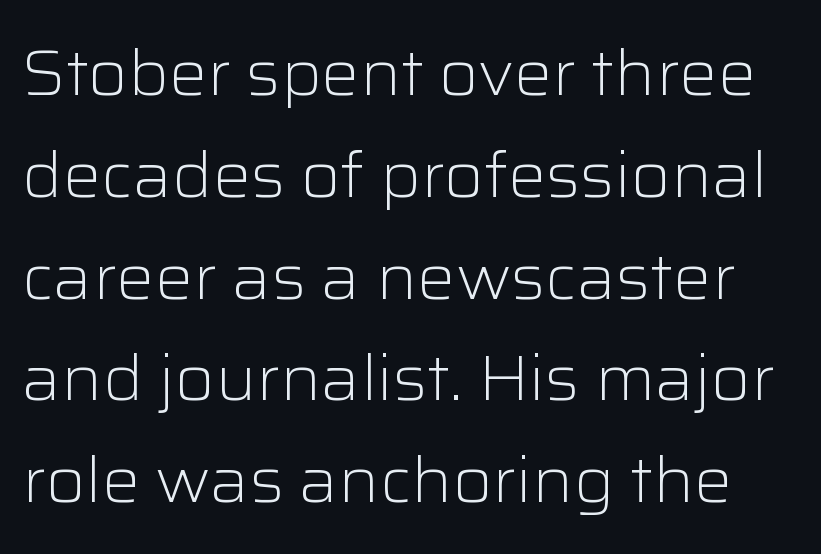
You could not count columns in this text — the font is proportionally spaced. Quick note: underline off. Ink coverage per letter is moderate at most. Letterform terminals end flat and unadorned throughout the passage. The font's upright variant was chosen for this text. What stands out about the letter spacing? Nothing — it is the standard amount.
